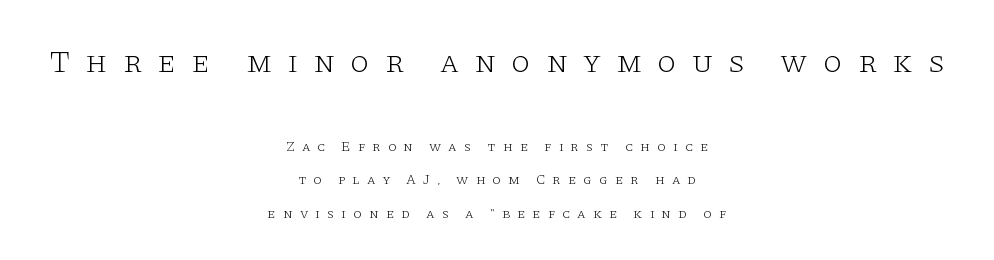
Q: Is the text bold? A: No.
Q: Is the text italic (slanted)? A: No, it is upright.
Q: Is the typeface a serif or a sans-serif typeface? A: Serif.
Q: Is the text underlined? A: No.
Q: How is the paragraph aligned? A: Centered.
Q: Is the spacing between letters normal or unusually wide? A: Unusually wide.
Q: Is the spacing between lines tight, normal or loose? A: Loose.
Q: Which block of text is set in a larger size, the first (top) or the second (bottom)? A: The first (top) one.
Q: Width (condensed, normal, or wide)? A: Wide.
Q: Stroke contrast? A: Low.
Q: x-height? A: Large.
Q: Monospaced? A: No.
